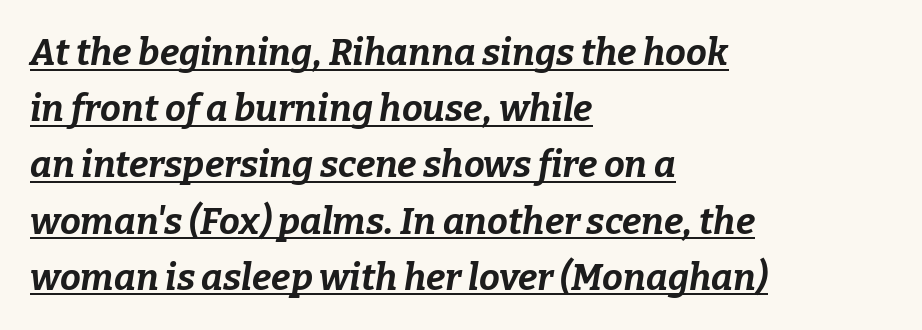
Note the varied advance widths — an 'i' is clearly narrower than an 'm'. A dark, heavy texture on the line: the type is bold. Glyph-to-glyph distance matches everyday printed text. The ragged edge is on the right, which tells us the setting is flush left. Every word sits above its own underline. Quick note: interline space is typical.
